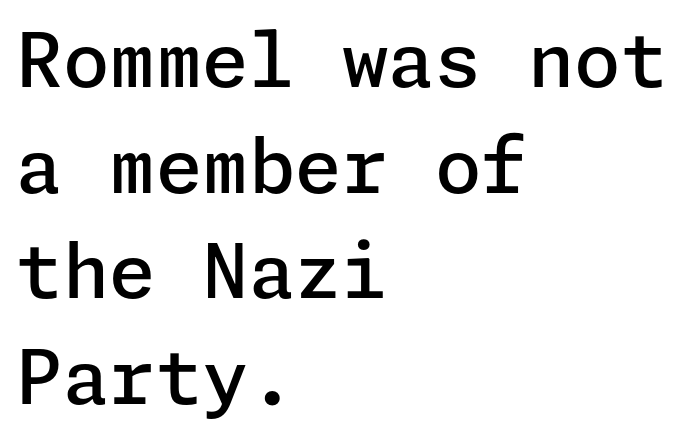
The gaps between neighbouring characters are ordinary and unremarkable. Slightly chunky letters — semibold, I'd say, not full bold. Italic? Not at all — the glyphs are vertical. The typeface chosen for these lines omits serifs. The zone under the glyphs is completely vacant.
